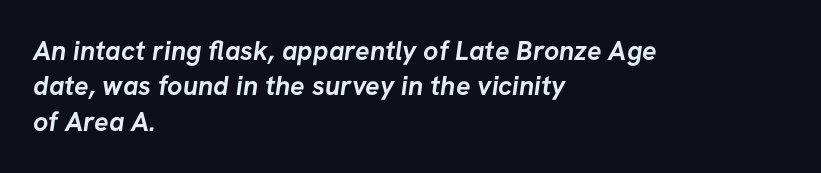
The image shows 27 px bold type; set left-aligned, normal line spacing (1.31x), normal letter spacing, not underlined.
